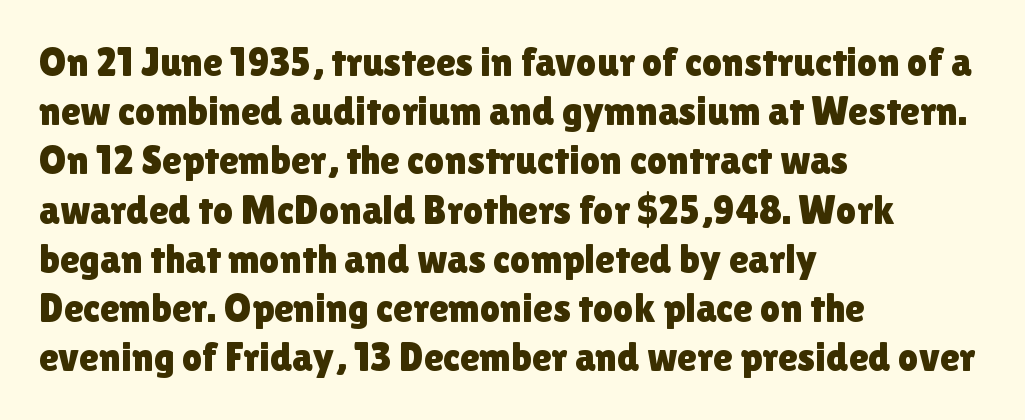
Q: Is the text italic (slanted)? A: No, it is upright.
Q: Is the typeface a serif or a sans-serif typeface? A: Sans-serif.
Q: Is the text underlined? A: No.
Q: How is the paragraph aligned? A: Left-aligned.
Q: Is the spacing between letters normal or unusually wide? A: Normal.
Q: Width (condensed, normal, or wide)? A: Normal.
Q: Stroke contrast? A: Low.
Q: x-height? A: Medium.
Q: Monospaced? A: No.
